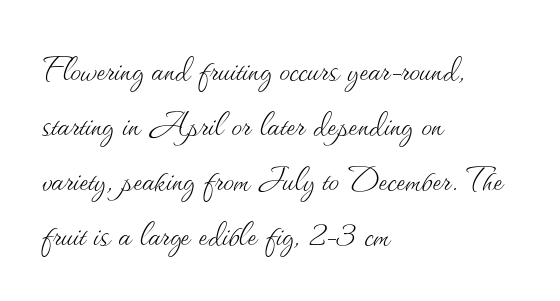
The strokes are not fattened; the text isn't bold. These lines sit exactly where default settings would place them. Inter-character spacing is left at the font's built-in metrics.
